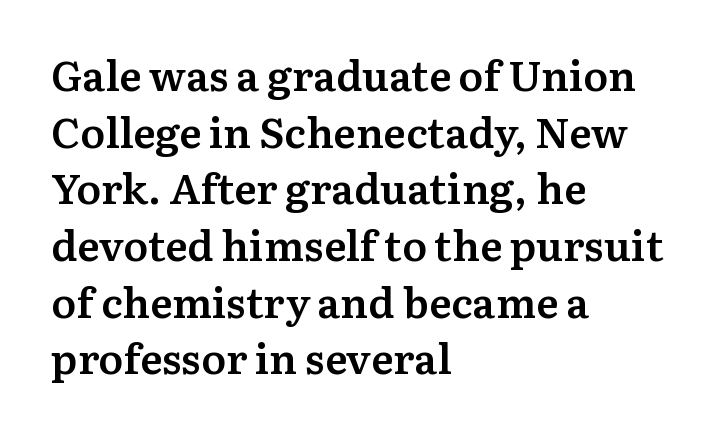
Q: Is the text bold? A: Semi-bold.
Q: Is the text italic (slanted)? A: No, it is upright.
Q: Is the typeface a serif or a sans-serif typeface? A: Serif.
Q: Is the text underlined? A: No.
Q: How is the paragraph aligned? A: Left-aligned.
Q: Is the spacing between letters normal or unusually wide? A: Normal.
Q: Is the spacing between lines tight, normal or loose? A: Normal.
Q: Width (condensed, normal, or wide)? A: Normal.
Q: Stroke contrast? A: Medium.
Q: x-height? A: Medium.
Q: Monospaced? A: No.
